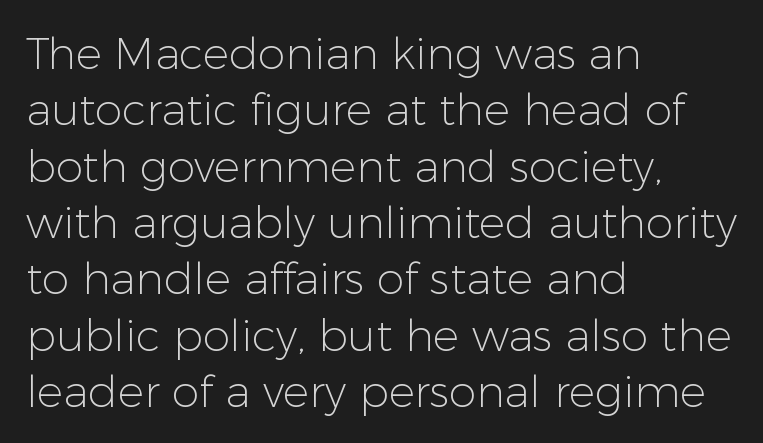
This block has exactly the height ordinary leading produces. The font is comparable to plain body text, perhaps lighter. Quick note: not italic, upright. What stands out about the letter spacing? Nothing — it is the standard amount.
